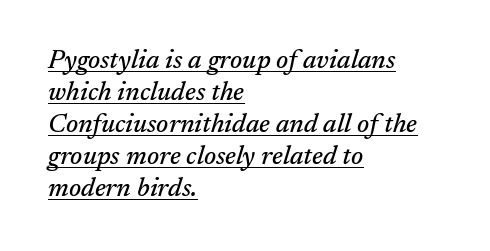
Caption: standard tracking, unaltered. The typography opts for an oblique posture over an upright one. This is underlined copy, the kind a proofreader might mark for attention. Left-aligned paragraph, ragged on the right.
